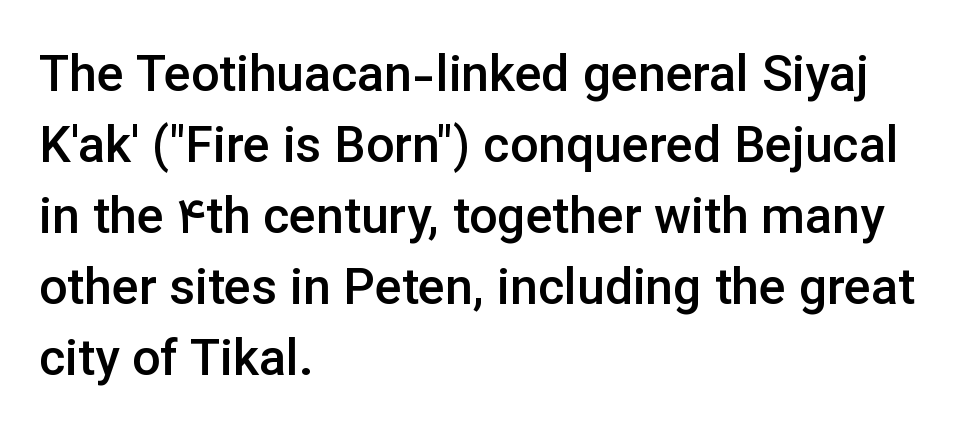
Q: Is the text bold? A: Semi-bold.
Q: Is the text italic (slanted)? A: No, it is upright.
Q: Is the typeface a serif or a sans-serif typeface? A: Sans-serif.
Q: Is the text underlined? A: No.
Q: How is the paragraph aligned? A: Left-aligned.
Q: Is the spacing between letters normal or unusually wide? A: Normal.
Q: Is the spacing between lines tight, normal or loose? A: Normal.
Q: Width (condensed, normal, or wide)? A: Normal.
Q: Stroke contrast? A: Low.
Q: x-height? A: Medium.
Q: Monospaced? A: No.
